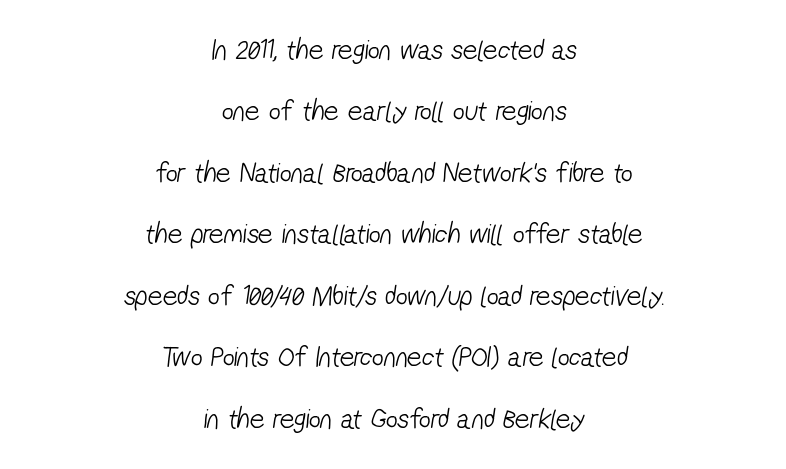
Honestly, there is no underline to notice here at all. Notice the wide empty band between every row — that's loose leading. The typesetter chose a symmetrical, centered arrangement here. Serifs: no, the terminals of the letterforms are clean. The rendering uses natural spacing where letterforms have individual widths. The letterforms sit at book weight or below.
